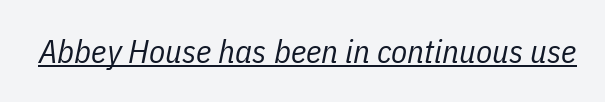
{"italic": "yes", "lean": "right", "slant_degrees": 11, "bold": "no", "weight": "regular", "width": "condensed", "stroke_contrast": "low", "x_height": "medium", "monospaced": "no", "underline": "yes", "letter_spacing": "normal", "letter_spacing_em": 0.0, "glyph_px": 33}
